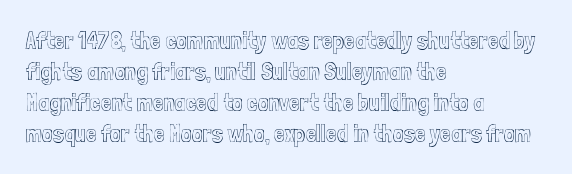
{"italic": "no", "underline": "no", "align": "left", "line_spacing": "normal", "line_spacing_ratio": 1.29, "letter_spacing": "normal", "letter_spacing_em": 0.0, "glyph_px": 24}
